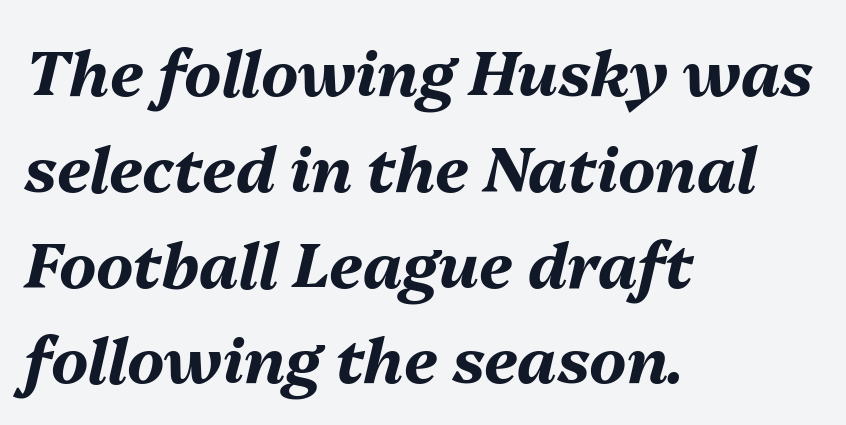
Observe the lean: these are italic letterforms. Short note: letters normally spaced. Decoration check: the copy has no underline. Line spacing here is normal. Looks like regular typesetting: each glyph gets only the width it needs. This is heavy type, rendered in bold.
